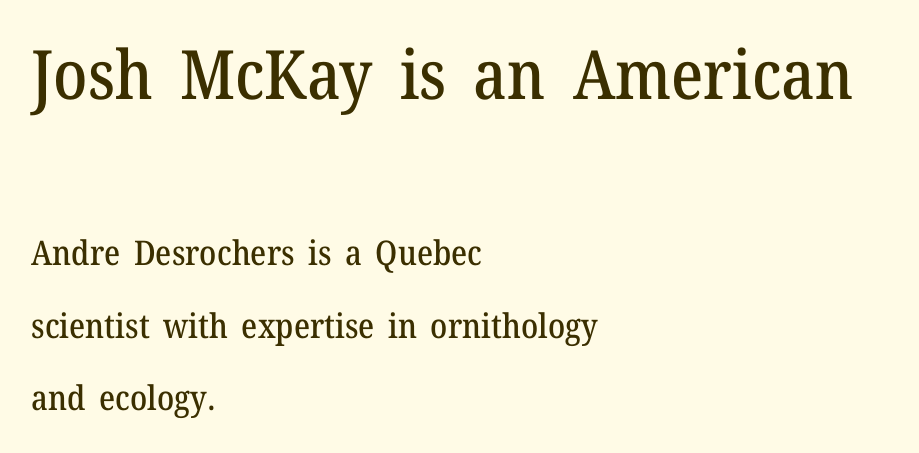
Q: Is the text italic (slanted)? A: No, it is upright.
Q: Is the typeface a serif or a sans-serif typeface? A: Serif.
Q: Is the text underlined? A: No.
Q: How is the paragraph aligned? A: Left-aligned.
Q: Is the spacing between letters normal or unusually wide? A: Normal.
Q: Is the spacing between lines tight, normal or loose? A: Loose.
Q: Which block of text is set in a larger size, the first (top) or the second (bottom)? A: The first (top) one.
Q: Width (condensed, normal, or wide)? A: Normal.
Q: Stroke contrast? A: Medium.
Q: x-height? A: Medium.
Q: Monospaced? A: No.
